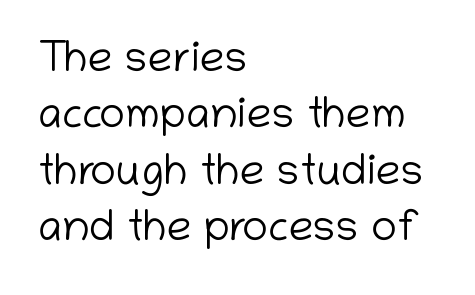
This block has exactly the height ordinary leading produces. The font is comparable to plain body text, perhaps lighter. Quick note: not italic, upright. What stands out about the letter spacing? Nothing — it is the standard amount.
